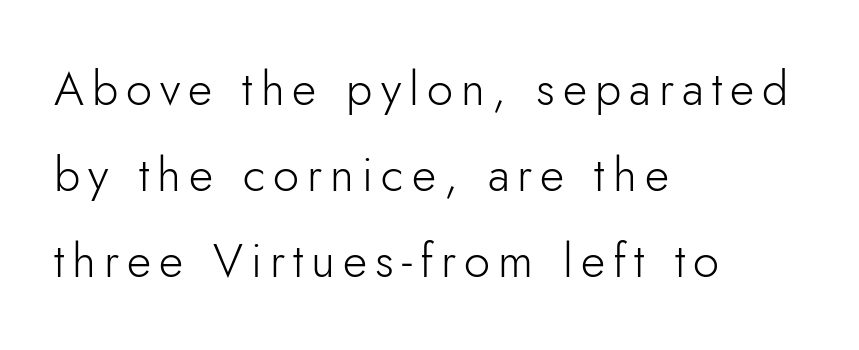
Q: Is the text bold? A: No.
Q: Is the text italic (slanted)? A: No, it is upright.
Q: Is the typeface a serif or a sans-serif typeface? A: Sans-serif.
Q: Is the text underlined? A: No.
Q: How is the paragraph aligned? A: Left-aligned.
Q: Width (condensed, normal, or wide)? A: Normal.
Q: Stroke contrast? A: Low.
Q: x-height? A: Small.
Q: Monospaced? A: No.
